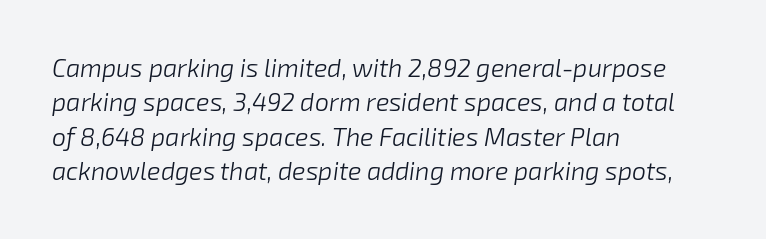
The image shows 25 px text type, italic (leaning right); set left-aligned, normal line spacing (1.38x), normal letter spacing, not underlined.
